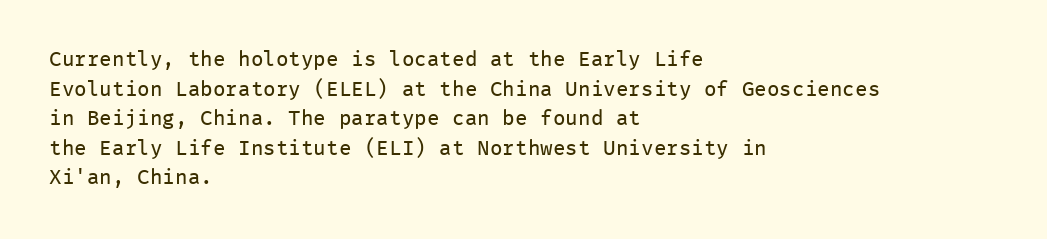
Q: Is the text bold? A: No.
Q: Is the text italic (slanted)? A: No, it is upright.
Q: Is the text underlined? A: No.
Q: How is the paragraph aligned? A: Left-aligned.
Q: Is the spacing between letters normal or unusually wide? A: Normal.
Q: Is the spacing between lines tight, normal or loose? A: Normal.
